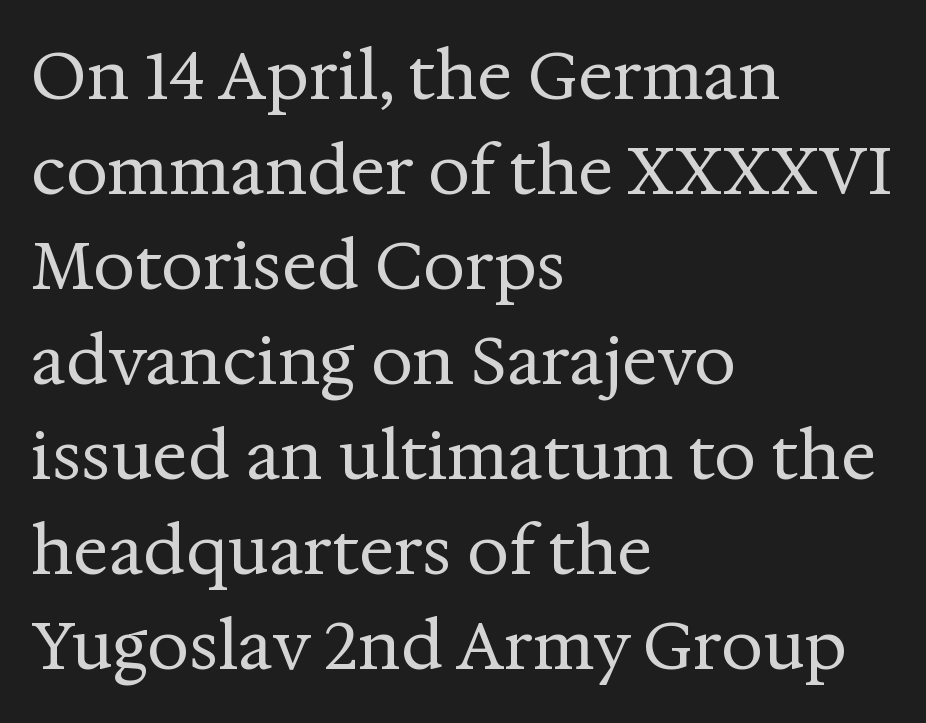
{"serif": "yes", "italic": "no", "bold": "no", "weight": "regular", "width": "normal", "stroke_contrast": "medium", "x_height": "medium", "monospaced": "no", "underline": "no", "align": "left", "line_spacing": "normal", "line_spacing_ratio": 1.44, "letter_spacing": "normal", "letter_spacing_em": 0.0, "glyph_px": 66}
